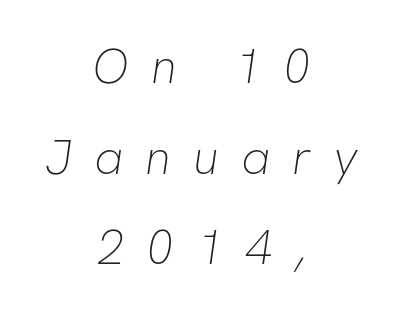
{"serif": "no", "bold": "no", "weight": "thin", "width": "normal", "stroke_contrast": "low", "x_height": "medium", "monospaced": "no", "underline": "no", "align": "center", "line_spacing_ratio": 1.85, "letter_spacing": "wide", "letter_spacing_em": 0.45, "glyph_px": 49}
